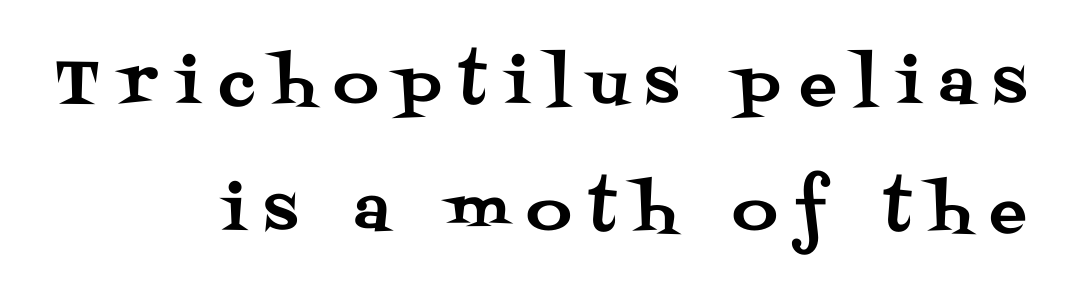
{"serif": "yes", "italic": "no", "width": "normal", "stroke_contrast": "medium", "x_height": "large", "monospaced": "no", "underline": "no", "align": "right", "line_spacing": "loose", "line_spacing_ratio": 2.05, "letter_spacing": "wide", "letter_spacing_em": 0.3, "glyph_px": 62}
